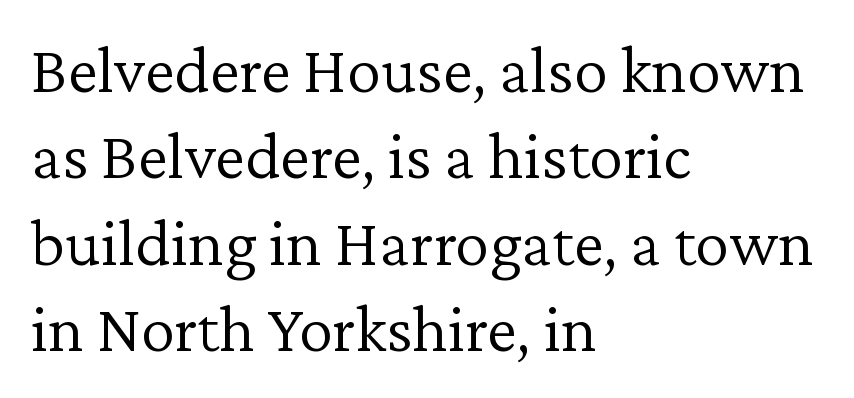
Q: Is the text bold? A: No.
Q: Is the text italic (slanted)? A: No, it is upright.
Q: Is the typeface a serif or a sans-serif typeface? A: Serif.
Q: Is the text underlined? A: No.
Q: How is the paragraph aligned? A: Left-aligned.
Q: Is the spacing between letters normal or unusually wide? A: Normal.
Q: Is the spacing between lines tight, normal or loose? A: Normal.
Q: Width (condensed, normal, or wide)? A: Normal.
Q: Stroke contrast? A: Low.
Q: x-height? A: Medium.
Q: Monospaced? A: No.
